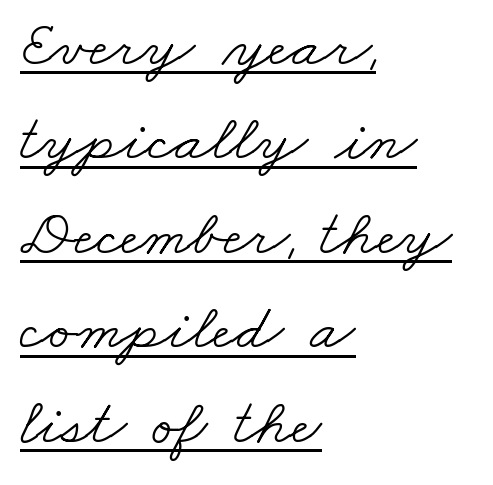
Q: Is the text bold? A: No.
Q: Is the typeface a serif or a sans-serif typeface? A: Serif.
Q: Is the text underlined? A: Yes.
Q: How is the paragraph aligned? A: Left-aligned.
Q: Is the spacing between letters normal or unusually wide? A: Normal.
Q: Is the spacing between lines tight, normal or loose? A: Normal.
Q: Width (condensed, normal, or wide)? A: Wide.
Q: Stroke contrast? A: Low.
Q: x-height? A: Small.
Q: Monospaced? A: No.
